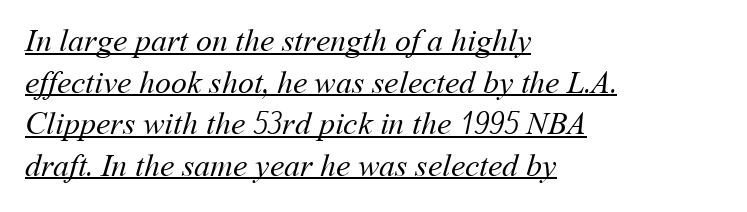
The image shows 32 px regular-weight type; set left-aligned, normal line spacing (1.3x), normal letter spacing, underlined; medium stroke contrast and a medium x-height.
